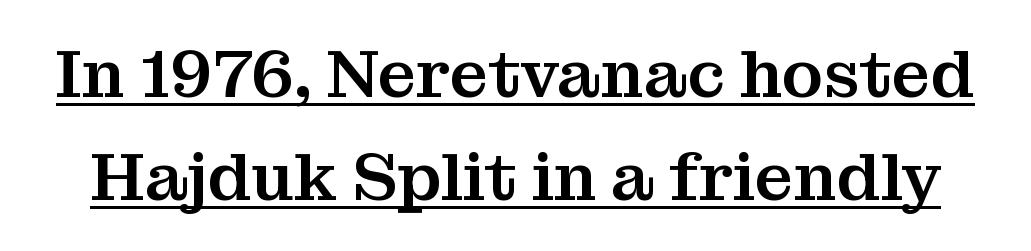
{"serif": "yes", "italic": "no", "width": "normal", "stroke_contrast": "medium", "x_height": "medium", "monospaced": "no", "underline": "yes", "line_spacing": "normal", "line_spacing_ratio": 1.51, "letter_spacing": "normal", "letter_spacing_em": 0.0, "glyph_px": 68}
